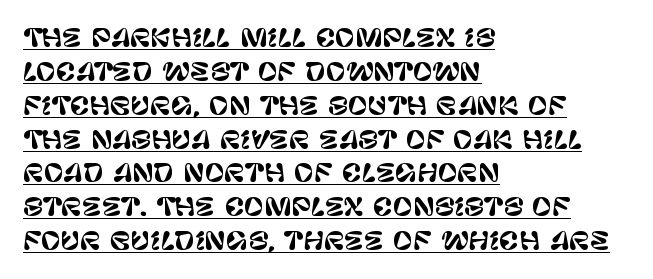
Q: Is the text italic (slanted)? A: Yes.
Q: Is the text underlined? A: Yes.
Q: How is the paragraph aligned? A: Left-aligned.
Q: Is the spacing between letters normal or unusually wide? A: Normal.
Q: Is the spacing between lines tight, normal or loose? A: Normal.
